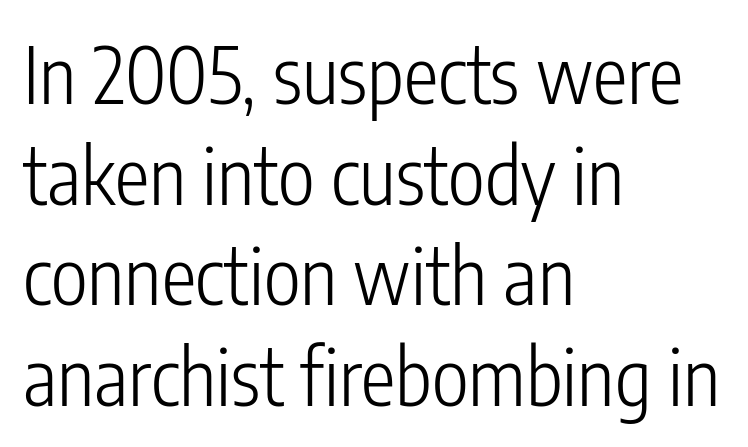
Q: Is the text bold? A: No.
Q: Is the text italic (slanted)? A: No, it is upright.
Q: Is the typeface a serif or a sans-serif typeface? A: Sans-serif.
Q: Is the text underlined? A: No.
Q: How is the paragraph aligned? A: Left-aligned.
Q: Is the spacing between letters normal or unusually wide? A: Normal.
Q: Is the spacing between lines tight, normal or loose? A: Normal.
Q: Width (condensed, normal, or wide)? A: Condensed.
Q: Stroke contrast? A: Low.
Q: x-height? A: Medium.
Q: Monospaced? A: No.
